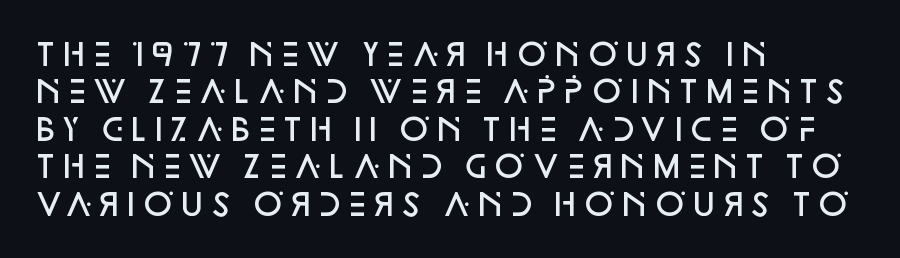
Q: Is the text bold? A: Semi-bold.
Q: Is the text italic (slanted)? A: No, it is upright.
Q: Is the typeface a serif or a sans-serif typeface? A: Sans-serif.
Q: Is the text underlined? A: No.
Q: How is the paragraph aligned? A: Left-aligned.
Q: Is the spacing between letters normal or unusually wide? A: Normal.
Q: Is the spacing between lines tight, normal or loose? A: Normal.
Q: Width (condensed, normal, or wide)? A: Normal.
Q: Stroke contrast? A: Low.
Q: x-height? A: Large.
Q: Monospaced? A: No.
